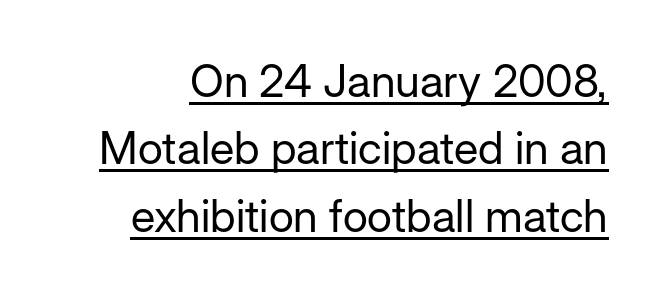
Q: Is the text bold? A: No.
Q: Is the text italic (slanted)? A: No, it is upright.
Q: Is the typeface a serif or a sans-serif typeface? A: Sans-serif.
Q: Is the text underlined? A: Yes.
Q: Is the spacing between letters normal or unusually wide? A: Normal.
Q: Is the spacing between lines tight, normal or loose? A: Normal.
Q: Width (condensed, normal, or wide)? A: Normal.
Q: Stroke contrast? A: Low.
Q: x-height? A: Medium.
Q: Monospaced? A: No.
